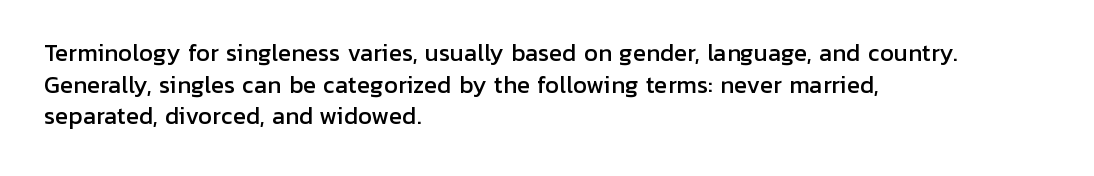
Ordinary non-slanted type is in use. Letter spacing: default. This sample is left-justified, so line endings fall wherever the words run out. Underline: absent. Successive baselines arrive at the customary interval.
